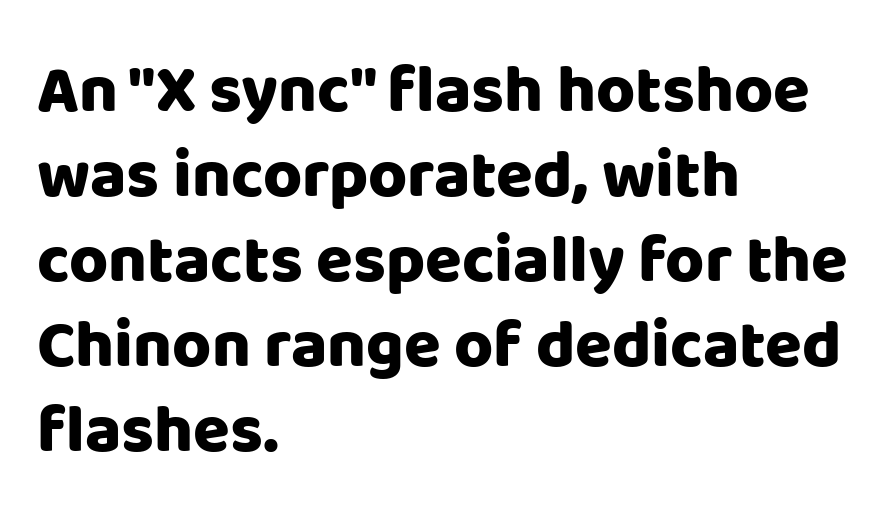
{"serif": "no", "italic": "no", "bold": "yes", "weight": "heavy", "width": "normal", "stroke_contrast": "low", "x_height": "large", "monospaced": "no", "underline": "no", "align": "left", "line_spacing": "normal", "line_spacing_ratio": 1.27, "letter_spacing": "normal", "letter_spacing_em": 0.0, "glyph_px": 67}
